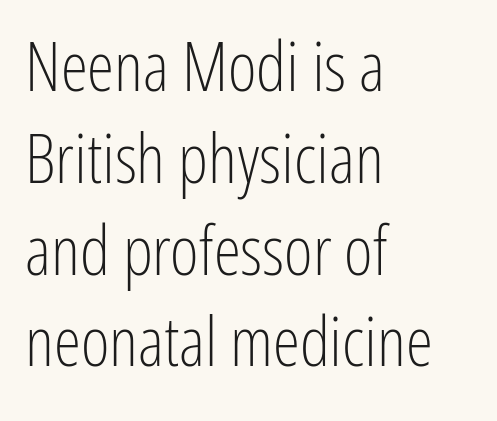
The image shows 69 px light, condensed sans-serif type, upright; set left-aligned, normal line spacing (1.33x), normal letter spacing, not underlined; low stroke contrast and a medium x-height.
